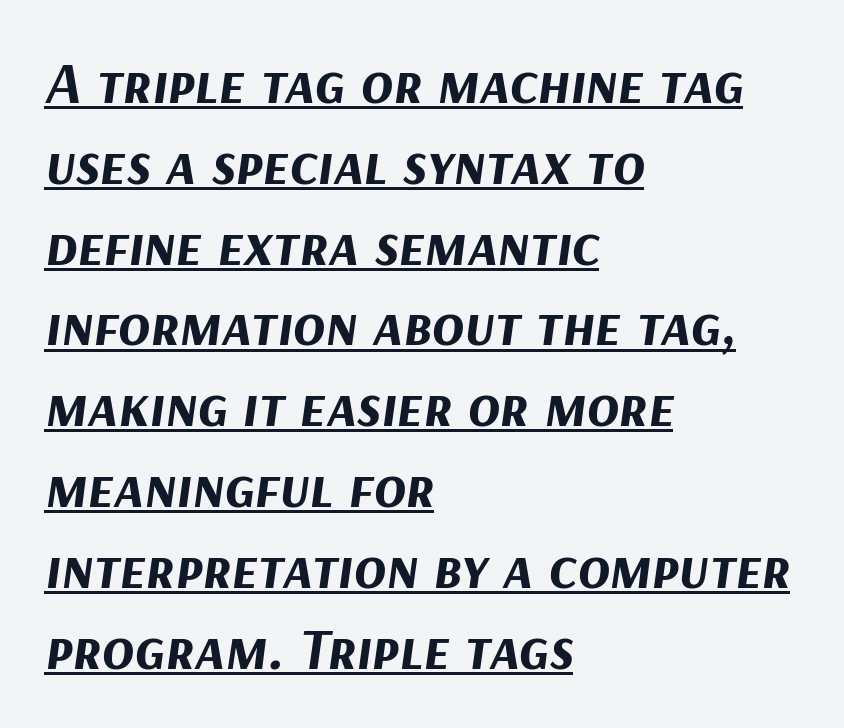
Q: Is the text bold? A: Yes.
Q: Is the text italic (slanted)? A: Yes, it leans right by about 9 degrees.
Q: Is the text underlined? A: Yes.
Q: How is the paragraph aligned? A: Left-aligned.
Q: Is the spacing between letters normal or unusually wide? A: Normal.
Q: Is the spacing between lines tight, normal or loose? A: Normal.
Q: Width (condensed, normal, or wide)? A: Normal.
Q: Stroke contrast? A: Medium.
Q: x-height? A: Medium.
Q: Monospaced? A: No.
